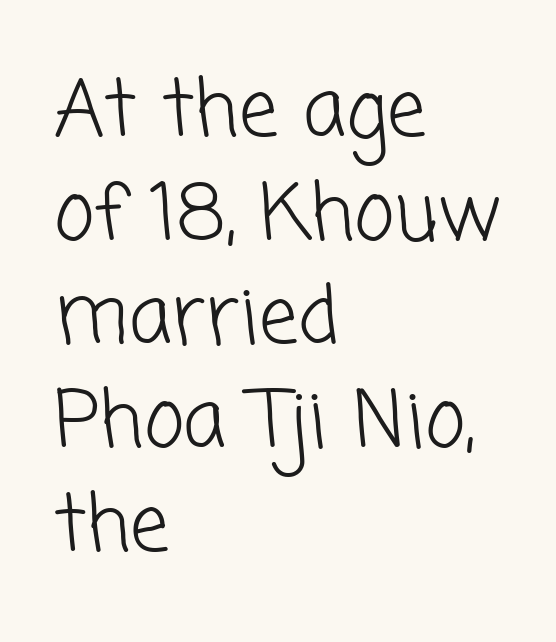
{"serif": "no", "bold": "no", "weight": "light", "width": "normal", "stroke_contrast": "low", "x_height": "medium", "monospaced": "no", "underline": "no", "align": "left", "line_spacing": "normal", "line_spacing_ratio": 1.33, "letter_spacing": "normal", "letter_spacing_em": 0.0, "glyph_px": 78}
